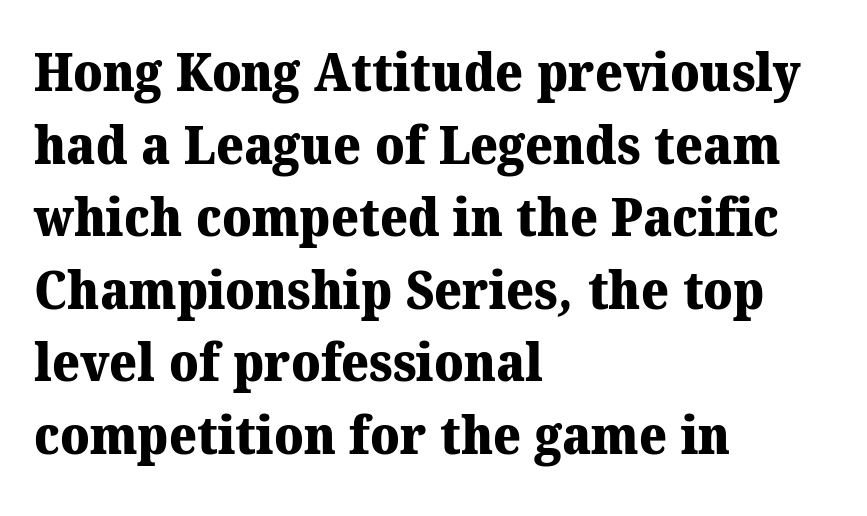
Q: Is the text bold? A: Yes.
Q: Is the typeface a serif or a sans-serif typeface? A: Serif.
Q: Is the text underlined? A: No.
Q: How is the paragraph aligned? A: Left-aligned.
Q: Is the spacing between letters normal or unusually wide? A: Normal.
Q: Is the spacing between lines tight, normal or loose? A: Normal.
Q: Width (condensed, normal, or wide)? A: Normal.
Q: Stroke contrast? A: Medium.
Q: x-height? A: Medium.
Q: Monospaced? A: No.
